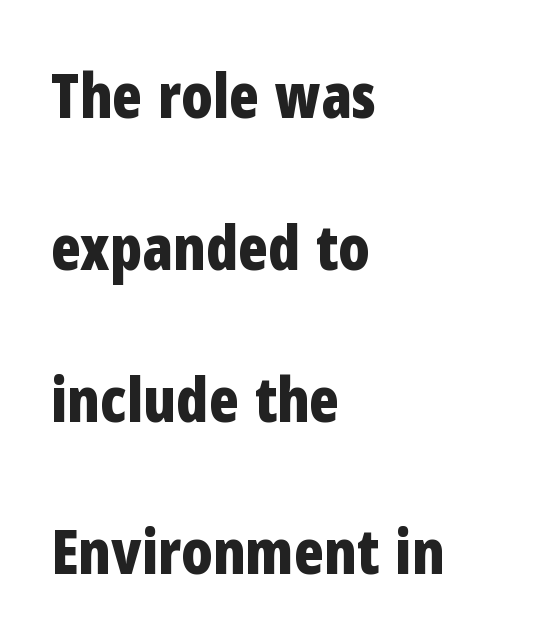
The image shows 62 px bold, condensed sans-serif type, upright; set left-aligned, loose line spacing (2.45x), normal letter spacing, not underlined; low stroke contrast and a medium x-height.
